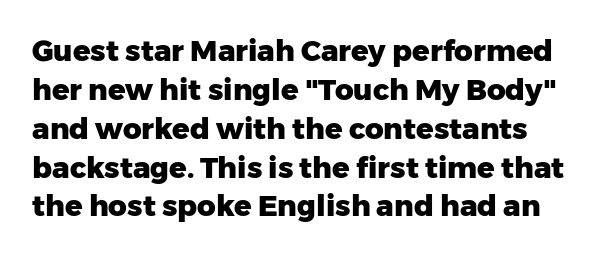
The image shows 29 px heavy sans-serif type, upright; set normal line spacing (1.34x), normal letter spacing, not underlined; low stroke contrast and a medium x-height.
